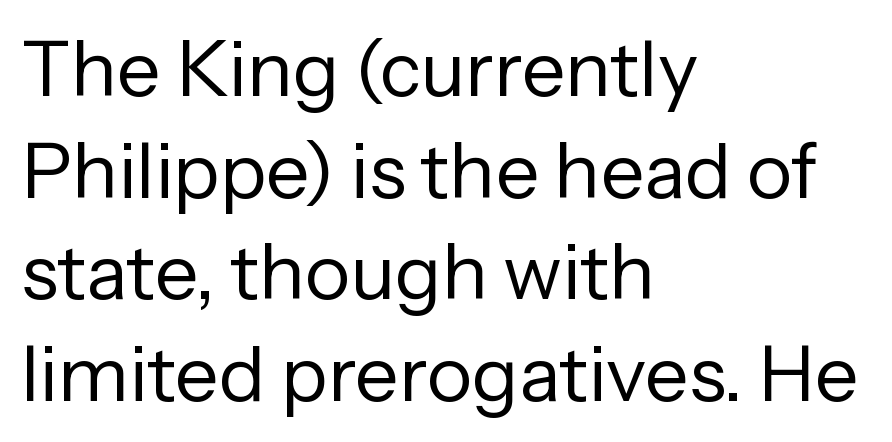
{"serif": "no", "italic": "no", "bold": "no", "weight": "regular", "width": "normal", "stroke_contrast": "low", "x_height": "medium", "monospaced": "no", "underline": "no", "align": "left", "line_spacing": "normal", "line_spacing_ratio": 1.32, "letter_spacing": "normal", "letter_spacing_em": 0.0, "glyph_px": 77}
